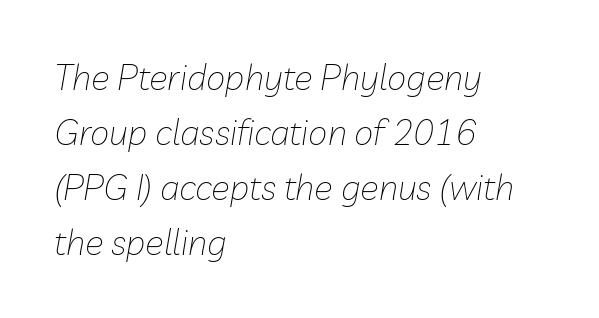
The whole block is typeset with a tilt. Does extra space separate the letters? No, they use regular spacing. The font is comparable to plain body text, perhaps lighter. Each row of text sits above clean, open space. This sample is left-justified, so line endings fall wherever the words run out.
